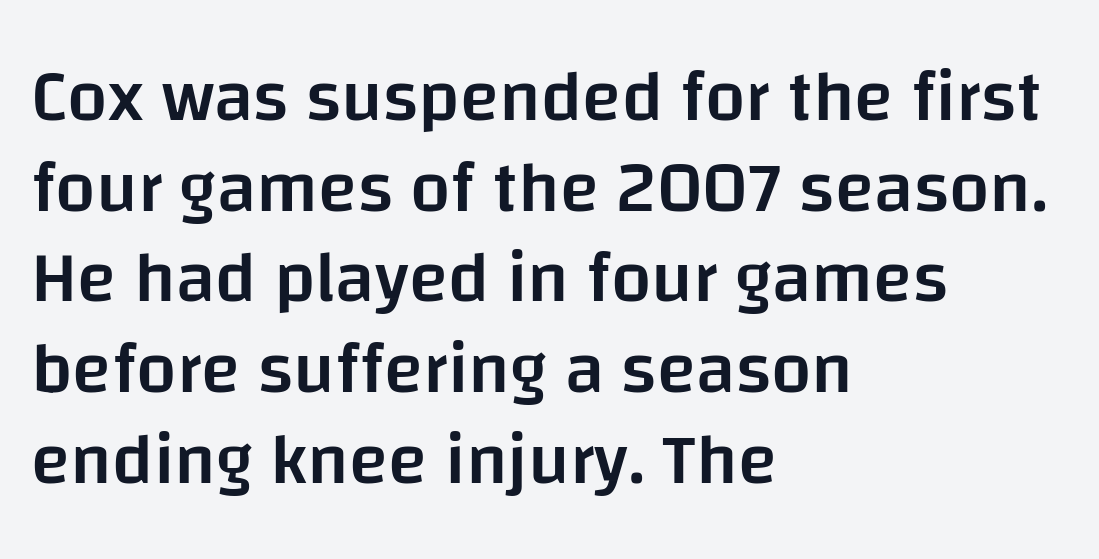
The image shows 72 px semibold sans-serif type, upright; set left-aligned, normal line spacing (1.26x), normal letter spacing, not underlined; low stroke contrast and a large x-height.
